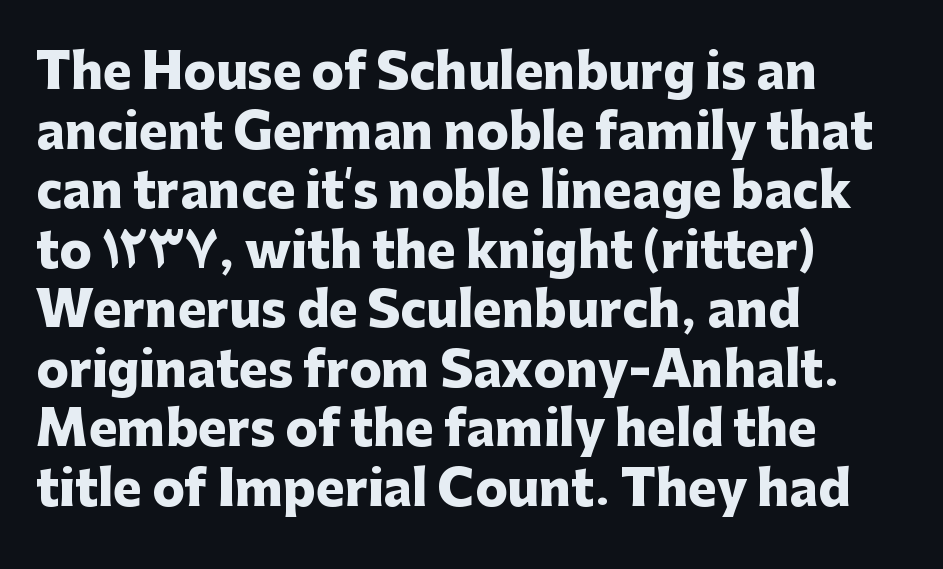
The image shows 48 px heavy sans-serif type, upright; set left-aligned, line spacing 1.24x, normal letter spacing, not underlined; low stroke contrast and a medium x-height.
